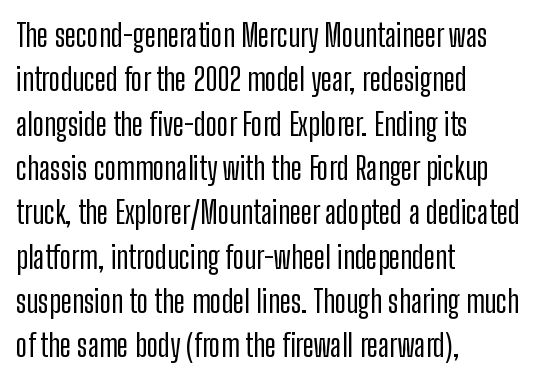
{"serif": "no", "italic": "no", "width": "condensed", "stroke_contrast": "low", "x_height": "medium", "monospaced": "no", "underline": "no", "align": "left", "line_spacing": "normal", "line_spacing_ratio": 1.43, "letter_spacing": "normal", "letter_spacing_em": 0.0, "glyph_px": 31}
